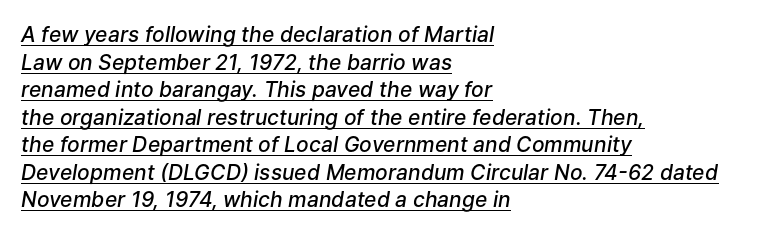
The sample has been set in demibold, a notch under bold. Rendered with sloped, italic letterforms. The words here are underlined. Caption: standard tracking, unaltered. If you drew a ruler down the left edge, every line would touch it. Interline gaps are of average width in this sample.
